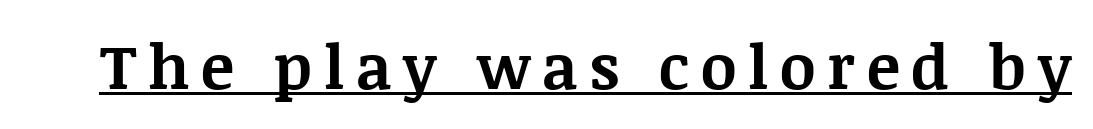
Note: serifs present on the glyphs. The letters stand upright; this is a roman face. Thick stems and heavy bowls — unmistakably bold. This sample has the flowing, uneven cadence of proportional lettering.
